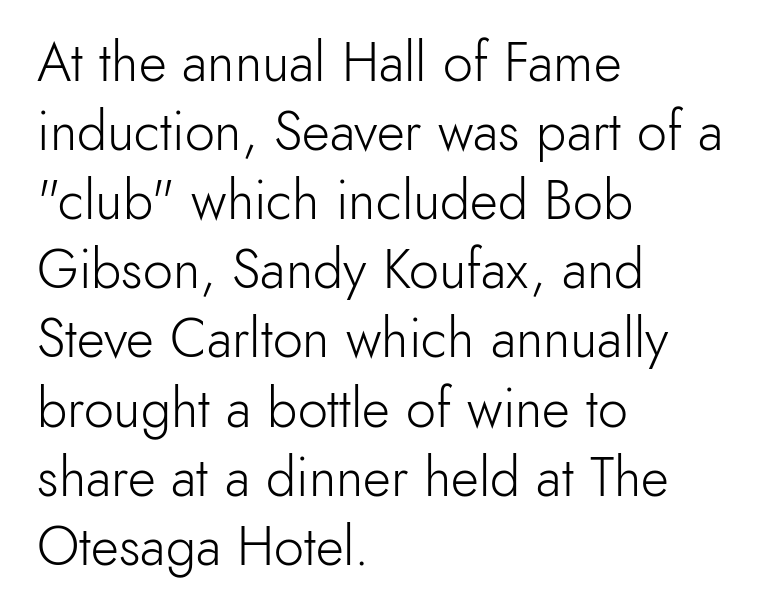
Check under the words: just untouched page. Unlike italic type, these characters show no tilt at all. Visually the block forms a straight wall on the left and a jagged coastline on the right. Leading: standard. Vertical stems look standard width or narrower in stroke.
